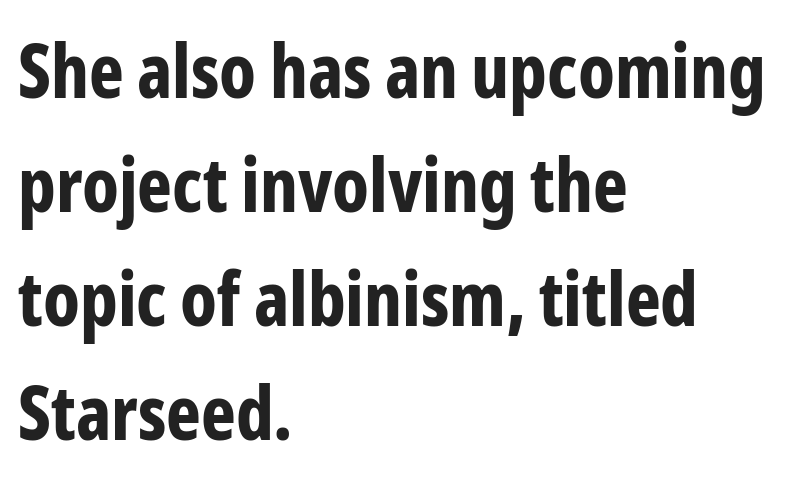
The paragraph has a hard left edge and a soft right edge. In terms of letterform style, serifs are entirely absent. Beneath every word, the page is bare. This sample uses plain, unmodified letter spacing. Bold? Absolutely — the strokes are thick and heavy.
